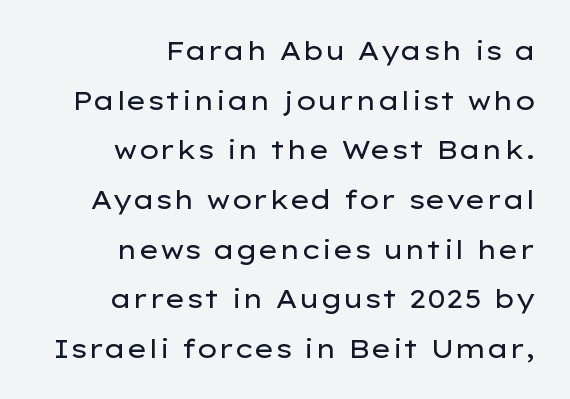
Q: Is the text bold? A: No.
Q: Is the text italic (slanted)? A: No, it is upright.
Q: Is the text underlined? A: No.
Q: How is the paragraph aligned? A: Right-aligned.
Q: Is the spacing between letters normal or unusually wide? A: Normal.
Q: Is the spacing between lines tight, normal or loose? A: Loose.
